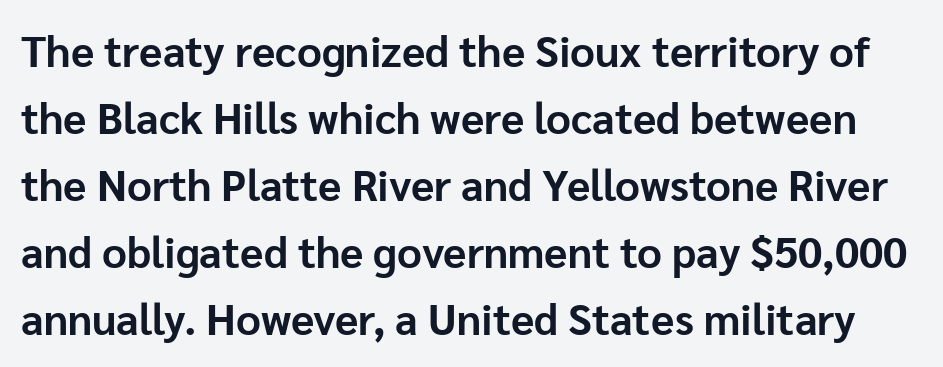
Underlining? Definitely not there. This is heavy type, rendered in bold. Designer's note — italics off, roman on. Leading: standard. The characters display no serif detailing; their extremities are plain.
